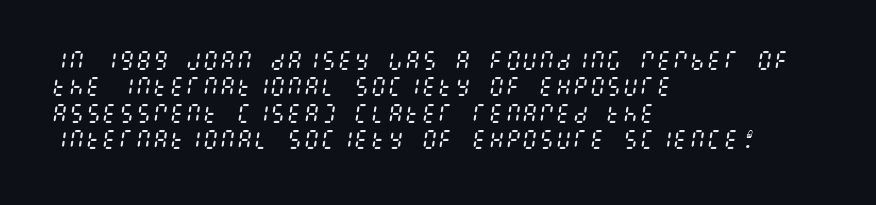
The image shows 21 px text type, italic (leaning right); set left-aligned, normal line spacing (1.26x), normal letter spacing, not underlined.
